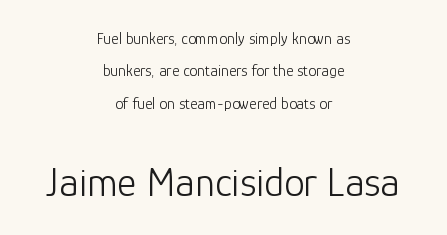
Q: Is the text bold? A: No.
Q: Is the text italic (slanted)? A: No, it is upright.
Q: Is the typeface a serif or a sans-serif typeface? A: Sans-serif.
Q: Is the text underlined? A: No.
Q: How is the paragraph aligned? A: Centered.
Q: Is the spacing between letters normal or unusually wide? A: Normal.
Q: Is the spacing between lines tight, normal or loose? A: Loose.
Q: Which block of text is set in a larger size, the first (top) or the second (bottom)? A: The second (bottom) one.
Q: Width (condensed, normal, or wide)? A: Normal.
Q: Stroke contrast? A: Low.
Q: x-height? A: Medium.
Q: Monospaced? A: No.
